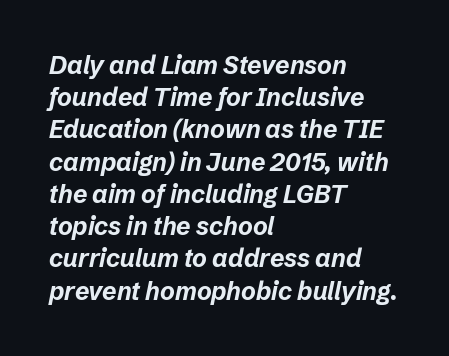
These lines sit exactly where default settings would place them. The letters are slanted; this is an italic face. What stands out about the letter spacing? Nothing — it is the standard amount. How heavy is the stroke? Heavy — this is a bold. The rag falls on the right side of this text block. The space beneath each line is pristine and unruled.
